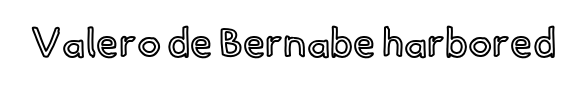
Q: Is the text italic (slanted)? A: No, it is upright.
Q: Is the text underlined? A: No.
Q: Is the spacing between letters normal or unusually wide? A: Normal.
Q: Width (condensed, normal, or wide)? A: Normal.
Q: x-height? A: Small.
Q: Monospaced? A: No.
